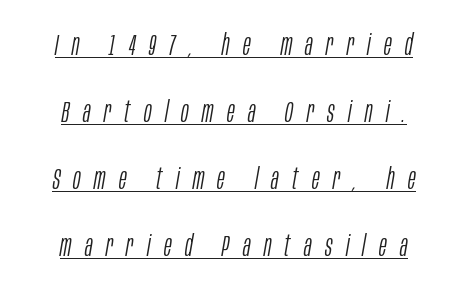
Caption: lettering with a line underneath. Proportional: the letters do not fall into vertical columns. Notice the wide empty band between every row — that's loose leading. Words appear elongated and porous because spacing is wide. This is not heavy type; no bold has been used. The passage shown leans; its letterforms are oblique.
